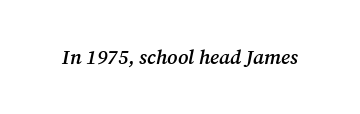
The type is set solid horizontally, with unmodified tracking. It's the slanting kind of type. Compared with an ordinary text face, these strokes are moderately heavier — a semibold. Rule under the text: the space is simply empty.
